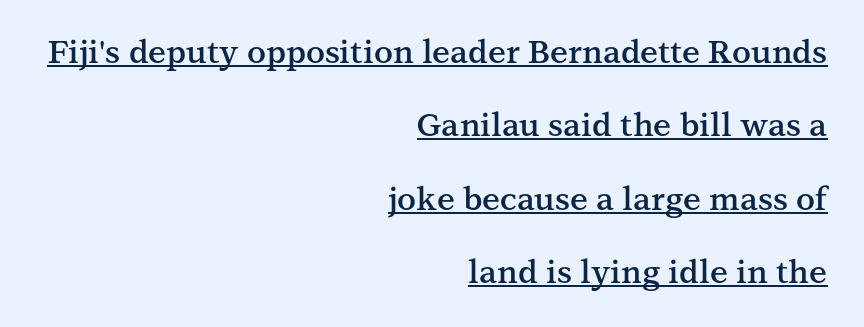
{"serif": "yes", "italic": "no", "bold": "semi", "weight": "semibold", "width": "normal", "stroke_contrast": "medium", "x_height": "medium", "monospaced": "no", "underline": "yes", "align": "right", "line_spacing": "loose", "line_spacing_ratio": 2.29, "letter_spacing": "normal", "letter_spacing_em": 0.0, "glyph_px": 32}
